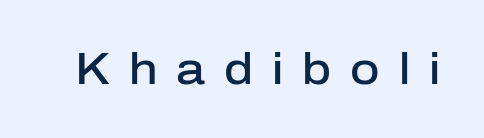
{"serif": "no", "italic": "no", "bold": "semi", "weight": "semibold", "width": "normal", "stroke_contrast": "low", "x_height": "medium", "monospaced": "no", "underline": "no", "letter_spacing": "wide", "letter_spacing_em": 0.42, "glyph_px": 45}
